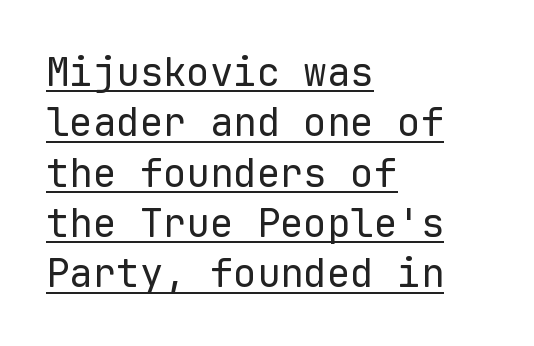
The image shows 39 px regular-weight sans-serif type, upright, monospaced; set left-aligned, normal line spacing (1.29x), normal letter spacing, underlined; low stroke contrast and a medium x-height.
